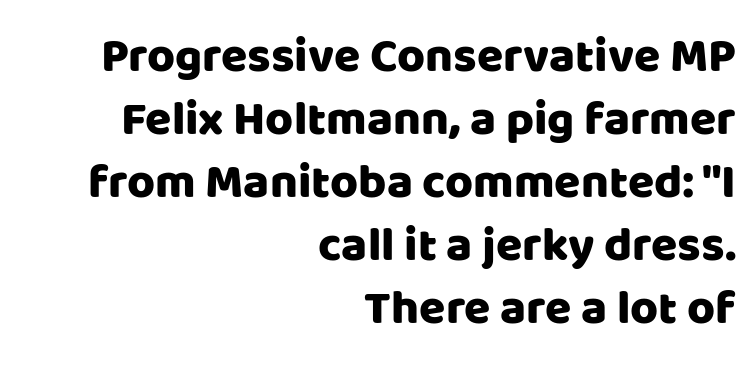
{"serif": "no", "italic": "no", "width": "normal", "stroke_contrast": "low", "x_height": "large", "monospaced": "no", "underline": "no", "align": "right", "line_spacing": "normal", "line_spacing_ratio": 1.31, "letter_spacing": "normal", "letter_spacing_em": 0.0, "glyph_px": 48}
